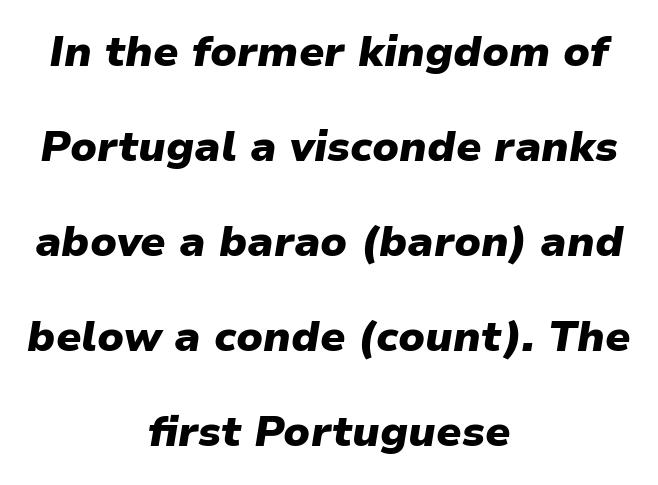
The image shows 43 px heavy type, italic (leaning right); set centered, loose line spacing (2.21x), normal letter spacing, not underlined; low stroke contrast and a medium x-height.
